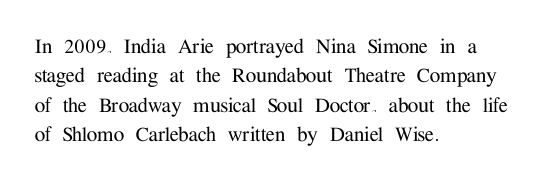
The image shows 24 px text type, upright; set left-aligned, line spacing 1.22x, normal letter spacing, not underlined.
